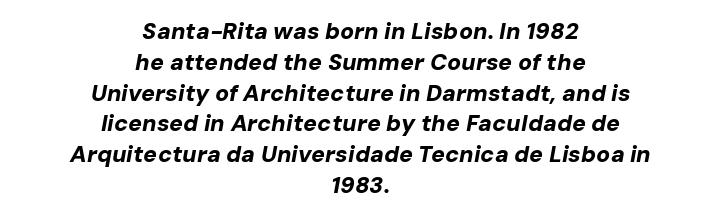
Only glyphs here, with clear space below each row. The vertical gap from one line to the next is medium. Compared with an ordinary text face, these strokes are far heavier — a full bold. Emphasis-style slanted type is in use.
